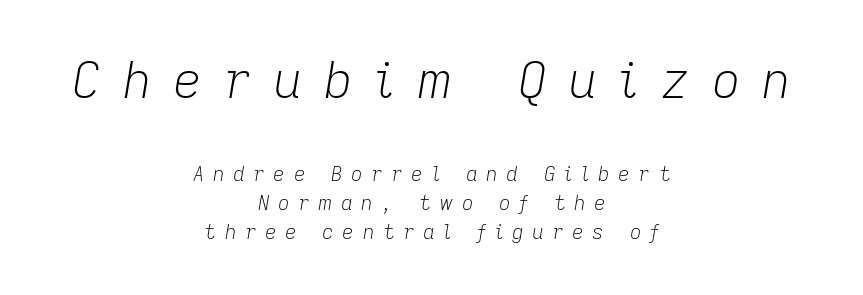
Q: Is the text bold? A: No.
Q: Is the text italic (slanted)? A: Yes, it leans right by about 9 degrees.
Q: Is the text underlined? A: No.
Q: How is the paragraph aligned? A: Centered.
Q: Is the spacing between letters normal or unusually wide? A: Unusually wide.
Q: Is the spacing between lines tight, normal or loose? A: Normal.
Q: Which block of text is set in a larger size, the first (top) or the second (bottom)? A: The first (top) one.
Q: Width (condensed, normal, or wide)? A: Normal.
Q: Stroke contrast? A: Low.
Q: x-height? A: Medium.
Q: Monospaced? A: No.
